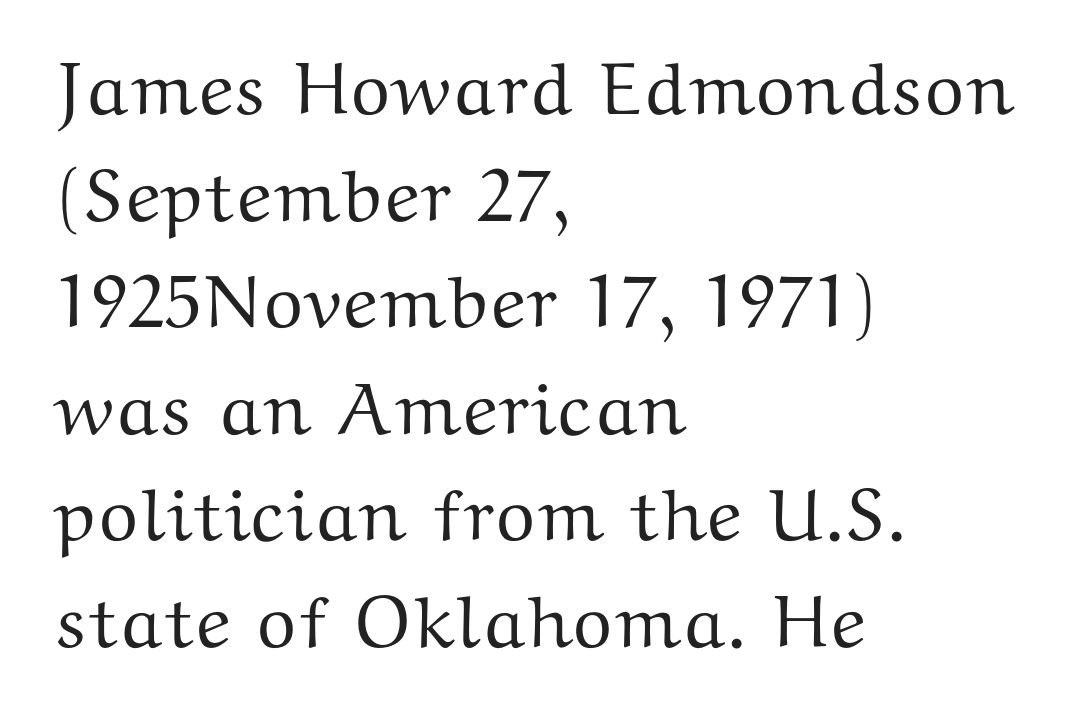
Q: Is the text italic (slanted)? A: No, it is upright.
Q: Is the typeface a serif or a sans-serif typeface? A: Serif.
Q: Is the text underlined? A: No.
Q: How is the paragraph aligned? A: Left-aligned.
Q: Is the spacing between letters normal or unusually wide? A: Normal.
Q: Is the spacing between lines tight, normal or loose? A: Normal.
Q: Width (condensed, normal, or wide)? A: Wide.
Q: Stroke contrast? A: Medium.
Q: x-height? A: Medium.
Q: Monospaced? A: No.
